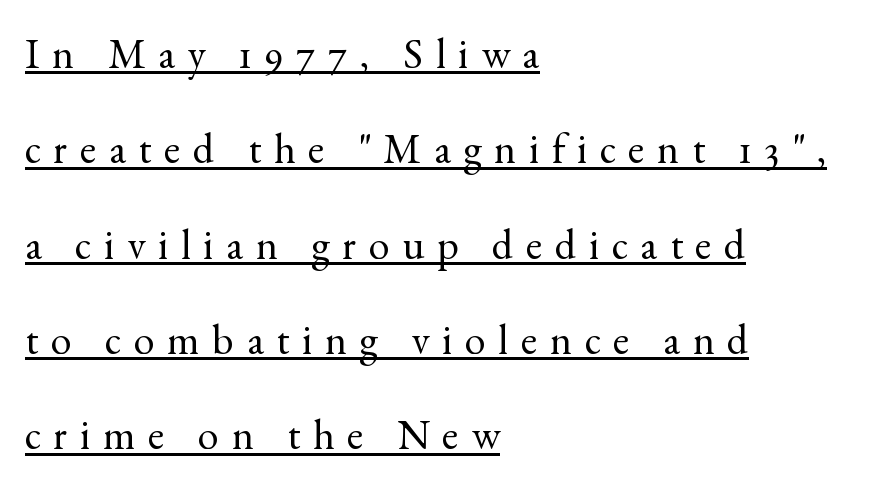
The image shows 42 px regular-weight serif type, upright; set left-aligned, loose line spacing (2.27x), unusually wide letter spacing (+0.3 em), underlined; a small x-height.
